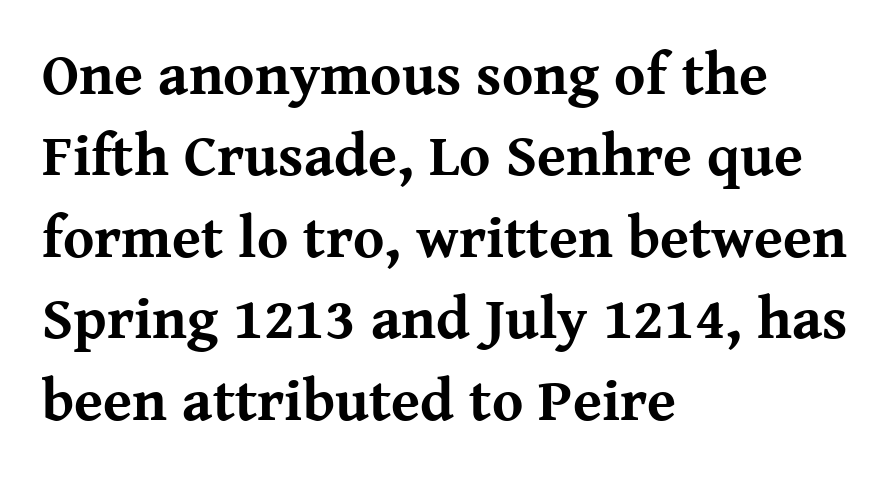
{"serif": "yes", "italic": "no", "bold": "yes", "weight": "bold", "width": "normal", "stroke_contrast": "medium", "x_height": "medium", "monospaced": "no", "underline": "no", "align": "left", "line_spacing": "normal", "line_spacing_ratio": 1.38, "letter_spacing": "normal", "letter_spacing_em": 0.0, "glyph_px": 59}
